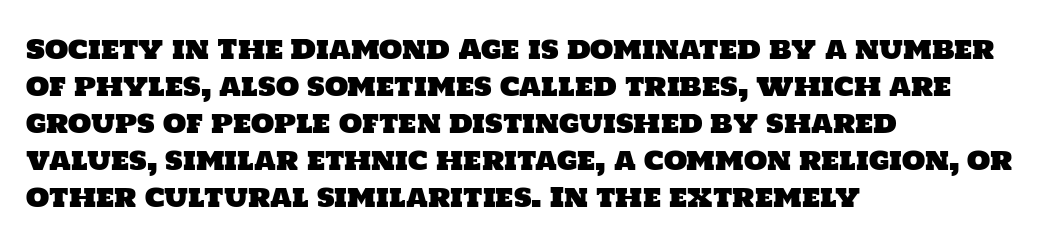
The lines are quadded left. The passage shown stacks its lines at a standard gap. Type without underlining. The passage shown has conventional tracking throughout.
